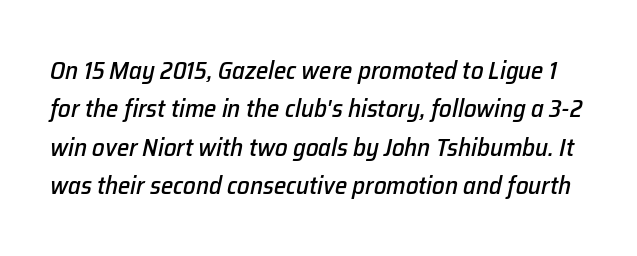
The image shows 25 px text type, italic (leaning right); set normal line spacing (1.54x), normal letter spacing, not underlined.
